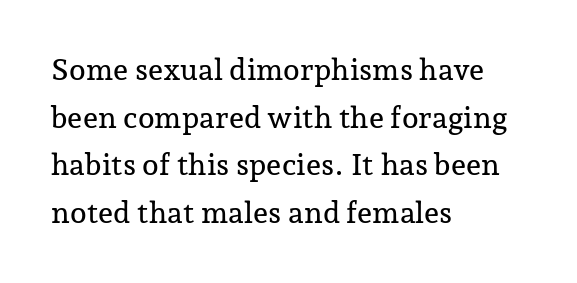
{"serif": "yes", "italic": "no", "width": "normal", "stroke_contrast": "low", "x_height": "medium", "monospaced": "no", "underline": "no", "align": "left", "line_spacing": "normal", "line_spacing_ratio": 1.59, "letter_spacing": "normal", "letter_spacing_em": 0.0, "glyph_px": 30}
